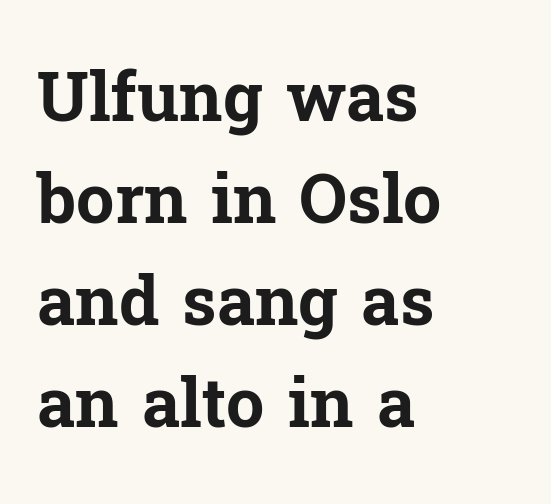
Reading down the column, the eye jumps a familiar distance to each next line. The rendering uses natural spacing where letterforms have individual widths. These lines are set flush left with a ragged right edge. Examine the stroke ends and you'll spot serifs. The letters sit at their default tracking, neither squeezed nor spread. Weight: bold.
